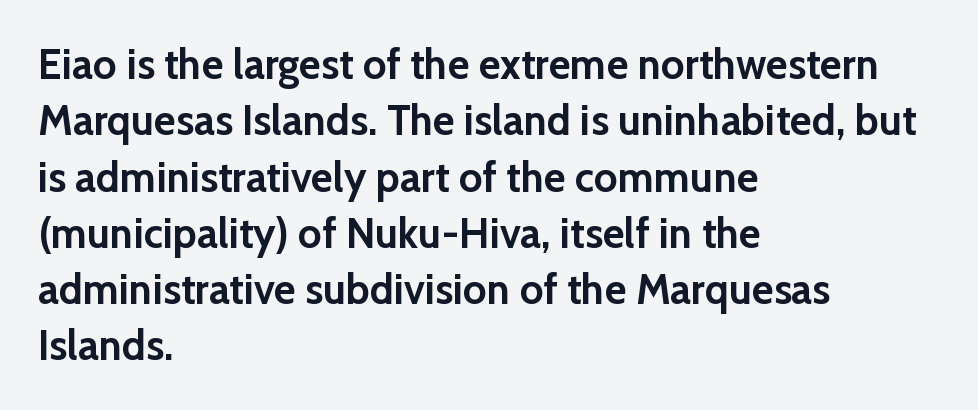
The image shows 42 px semibold sans-serif type, upright; set left-aligned, normal line spacing (1.34x), normal letter spacing, not underlined; low stroke contrast and a medium x-height.
